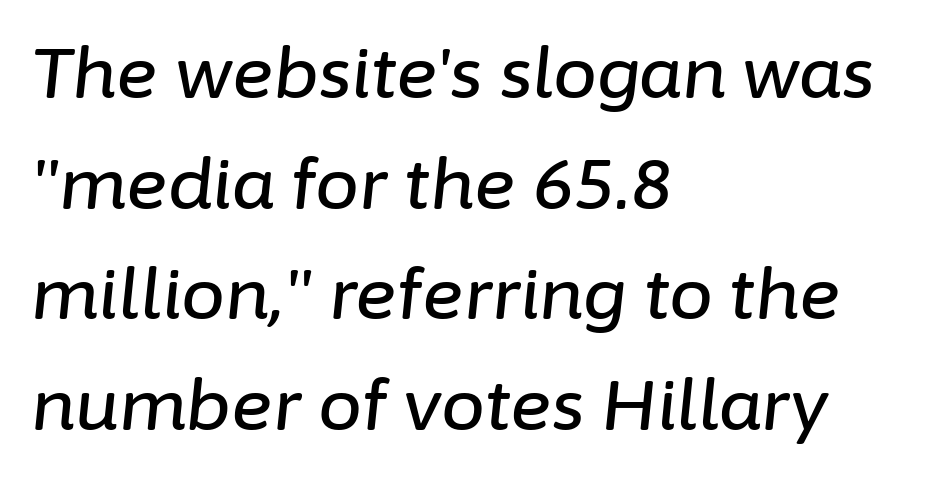
Q: Is the text italic (slanted)? A: Yes, it leans right by about 6 degrees.
Q: Is the text underlined? A: No.
Q: How is the paragraph aligned? A: Left-aligned.
Q: Is the spacing between letters normal or unusually wide? A: Normal.
Q: Is the spacing between lines tight, normal or loose? A: Normal.
Q: Width (condensed, normal, or wide)? A: Normal.
Q: Stroke contrast? A: Low.
Q: x-height? A: Medium.
Q: Monospaced? A: No.
